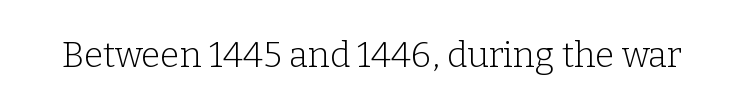
The image shows 35 px light serif type, upright; set normal letter spacing, not underlined; low stroke contrast and a medium x-height.
